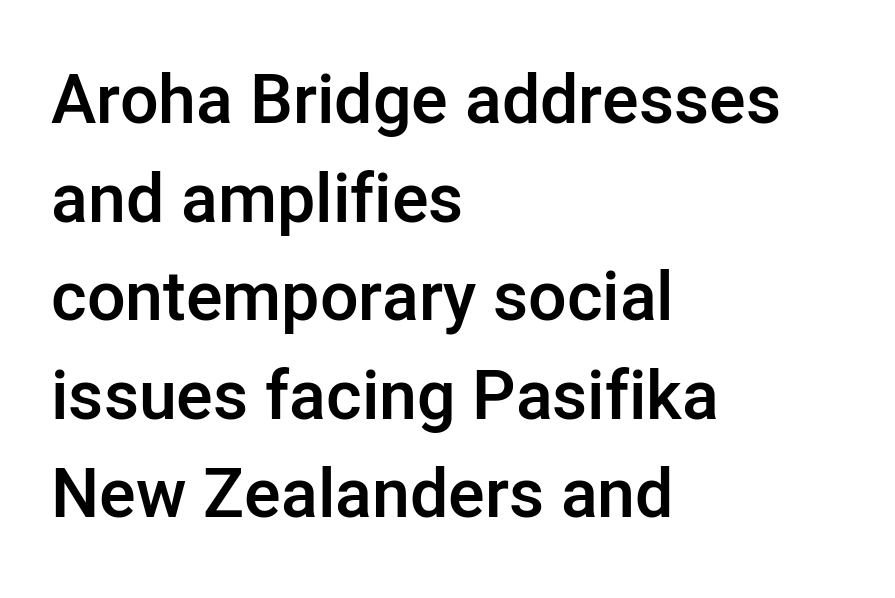
{"serif": "no", "italic": "no", "bold": "semi", "weight": "semibold", "width": "normal", "stroke_contrast": "low", "x_height": "medium", "monospaced": "no", "underline": "no", "align": "left", "line_spacing": "normal", "line_spacing_ratio": 1.45, "letter_spacing": "normal", "letter_spacing_em": 0.0, "glyph_px": 68}
